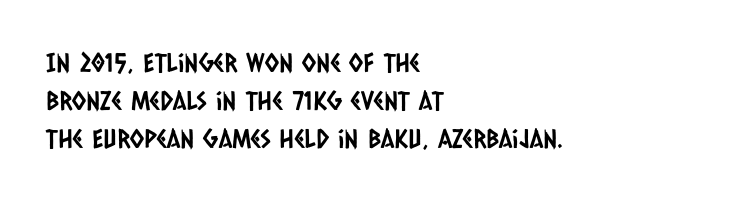
{"underline": "no", "align": "left", "line_spacing": "normal", "line_spacing_ratio": 1.46, "letter_spacing": "normal", "letter_spacing_em": 0.0, "glyph_px": 26}
